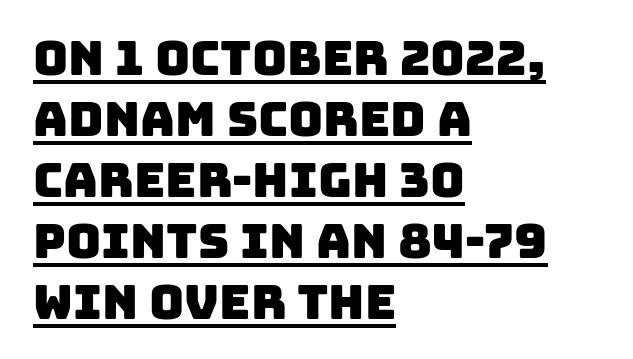
Q: Is the typeface a serif or a sans-serif typeface? A: Sans-serif.
Q: Is the text underlined? A: Yes.
Q: How is the paragraph aligned? A: Left-aligned.
Q: Is the spacing between letters normal or unusually wide? A: Normal.
Q: Is the spacing between lines tight, normal or loose? A: Normal.
Q: Width (condensed, normal, or wide)? A: Normal.
Q: Stroke contrast? A: Low.
Q: x-height? A: Large.
Q: Monospaced? A: No.
